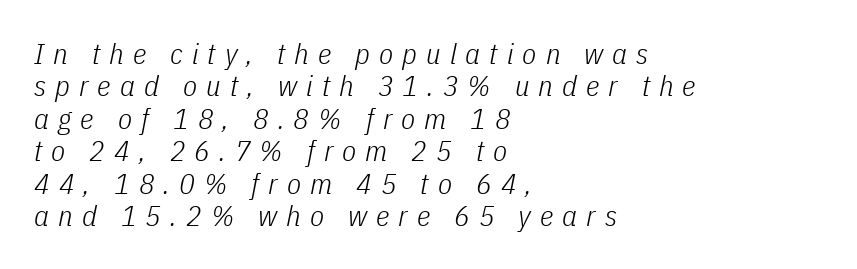
Horizontal alignment here is leftward, the default for most running prose. Each stroke keeps to a modest, everyday thickness or less. Is there much room between lines? No — they nearly touch. The specimen omits any rule beneath the text block's lines. Designer's note — italics engaged.
